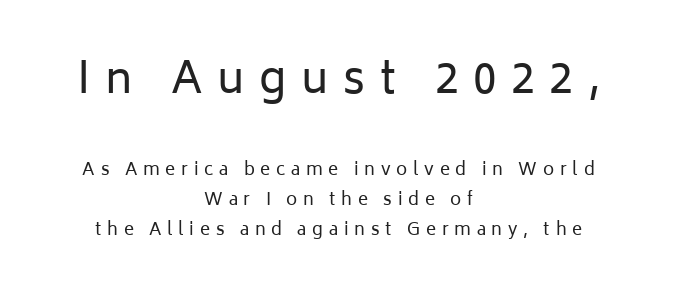
Q: Is the text bold? A: No.
Q: Is the text italic (slanted)? A: No, it is upright.
Q: Is the typeface a serif or a sans-serif typeface? A: Sans-serif.
Q: Is the text underlined? A: No.
Q: How is the paragraph aligned? A: Centered.
Q: Is the spacing between letters normal or unusually wide? A: Unusually wide.
Q: Which block of text is set in a larger size, the first (top) or the second (bottom)? A: The first (top) one.
Q: Width (condensed, normal, or wide)? A: Normal.
Q: Stroke contrast? A: Low.
Q: x-height? A: Medium.
Q: Monospaced? A: No.
